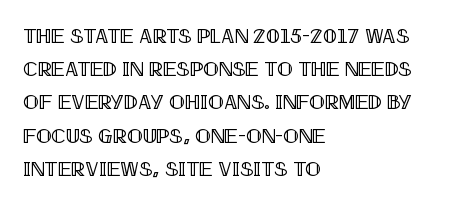
{"italic": "no", "underline": "no", "align": "left", "line_spacing": "normal", "line_spacing_ratio": 1.58, "letter_spacing": "normal", "letter_spacing_em": 0.0, "glyph_px": 21}
